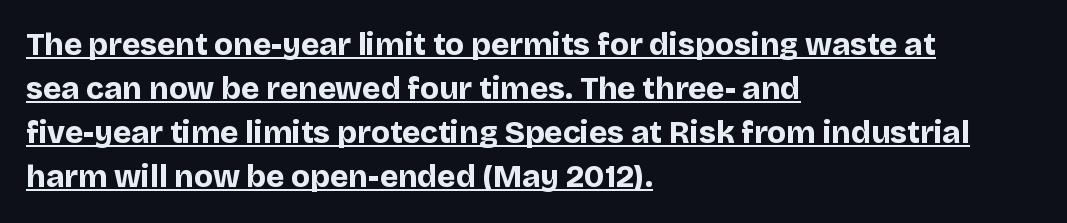
The image shows 31 px bold sans-serif type, upright; set left-aligned, normal line spacing (1.42x), normal letter spacing, underlined; low stroke contrast and a large x-height.
